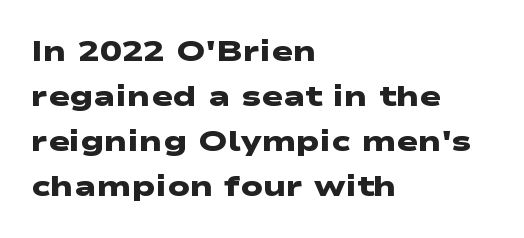
The image shows 29 px heavy, wide sans-serif type; set left-aligned, normal line spacing (1.55x), normal letter spacing, not underlined; low stroke contrast and a medium x-height.
